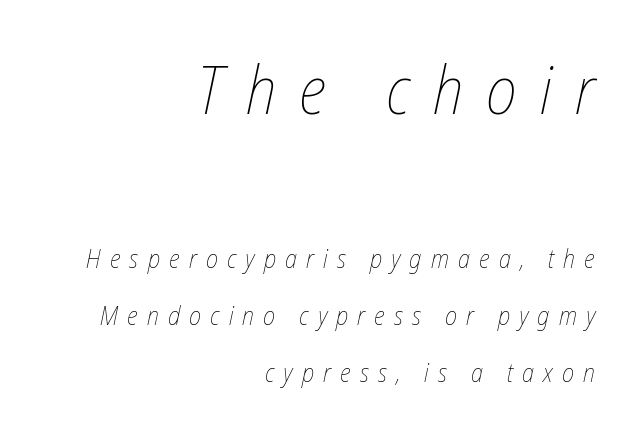
{"italic": "yes", "lean": "right", "slant_degrees": 12, "bold": "no", "weight": "thin", "width": "condensed", "stroke_contrast": "low", "x_height": "medium", "monospaced": "no", "underline": "no", "align": "right", "line_spacing": "loose", "line_spacing_ratio": 2.19, "letter_spacing": "wide", "letter_spacing_em": 0.35, "larger_block": "first", "size_ratio": 2.54, "glyph_px": 66}
